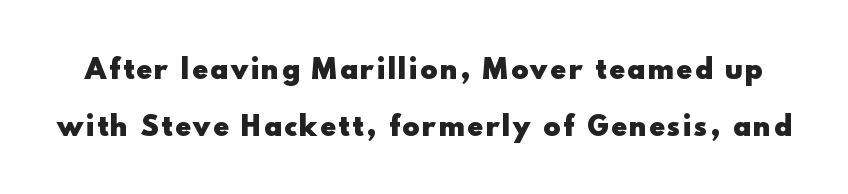
{"italic": "no", "bold": "yes", "underline": "no", "line_spacing": "loose", "line_spacing_ratio": 2.21, "glyph_px": 26}
